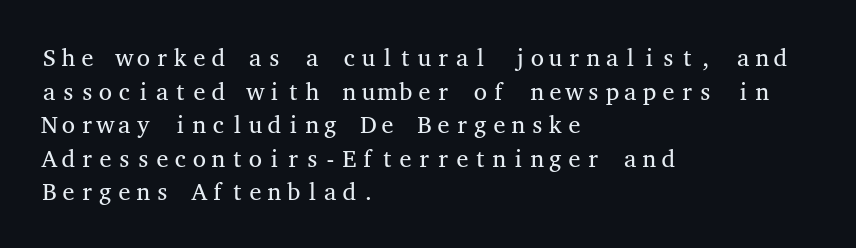
{"italic": "no", "bold": "no", "underline": "no", "align": "left", "line_spacing": "normal", "line_spacing_ratio": 1.4, "letter_spacing": "normal", "letter_spacing_em": 0.0, "glyph_px": 24}
